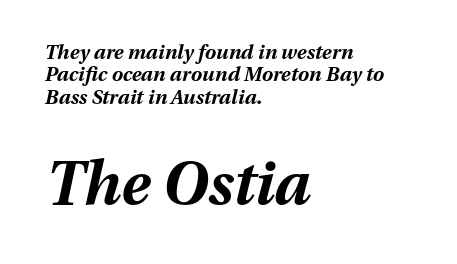
{"italic": "yes", "lean": "right", "slant_degrees": 13, "bold": "yes", "weight": "bold", "width": "normal", "stroke_contrast": "medium", "x_height": "medium", "monospaced": "no", "underline": "no", "align": "left", "line_spacing": "tight", "line_spacing_ratio": 1.12, "letter_spacing": "normal", "letter_spacing_em": 0.0, "larger_block": "second", "size_ratio": 3.0, "glyph_px": 60}
